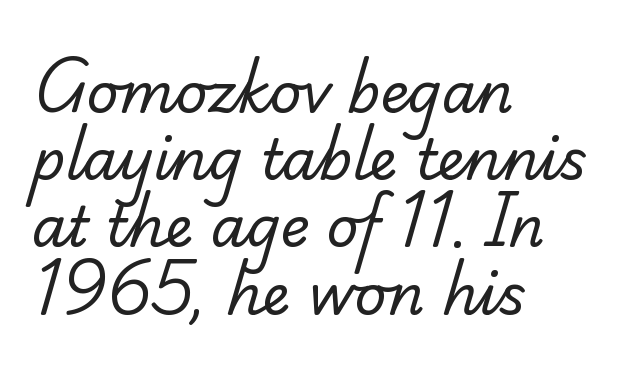
How are the letters spaced? Ordinarily, with no added tracking. Do the characters align in a grid? No, the font is proportional. A classic flush-left, rag-right setting is used for this passage. Letters rest on an invisible, unmarked baseline.
